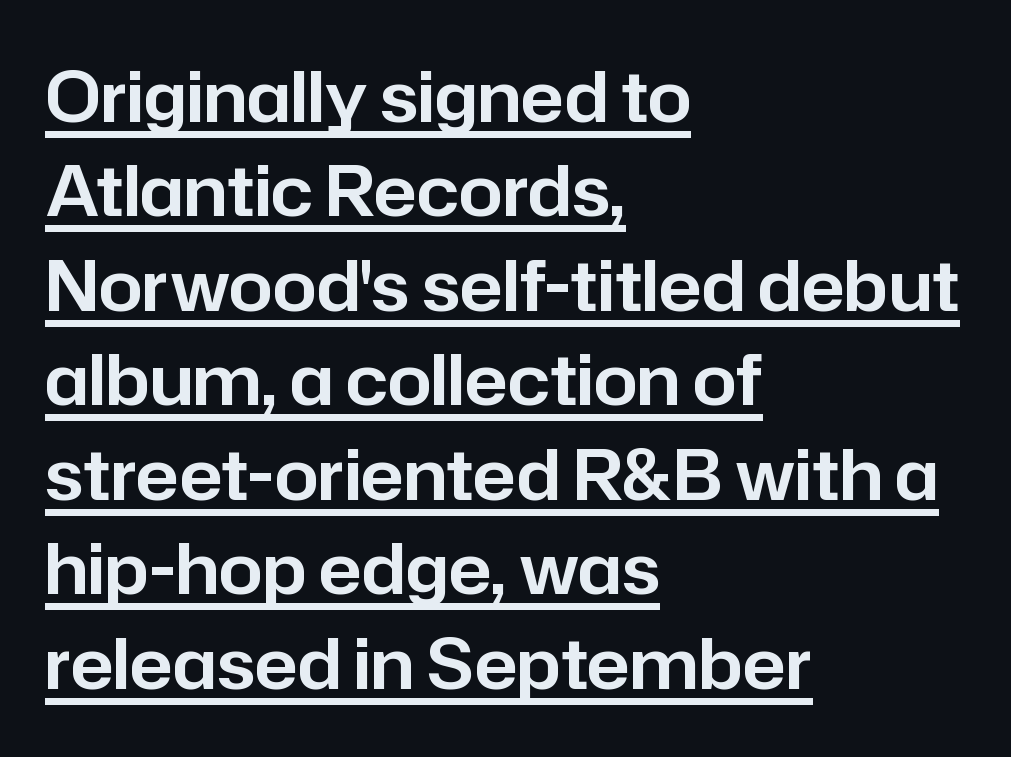
{"serif": "no", "italic": "no", "width": "normal", "stroke_contrast": "low", "x_height": "medium", "monospaced": "no", "underline": "yes", "align": "left", "line_spacing": "normal", "line_spacing_ratio": 1.35, "letter_spacing": "normal", "letter_spacing_em": 0.0, "glyph_px": 70}
